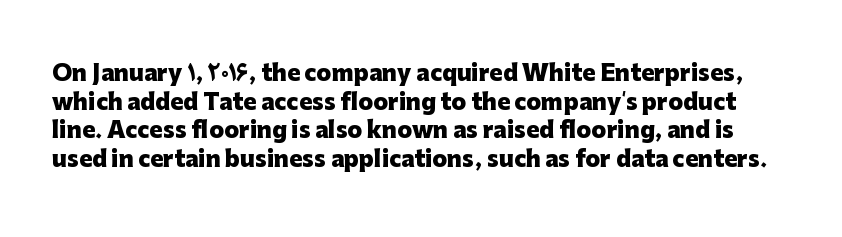
{"italic": "no", "bold": "yes", "underline": "no", "line_spacing": "normal", "line_spacing_ratio": 1.3, "letter_spacing": "normal", "letter_spacing_em": 0.0, "glyph_px": 22}
